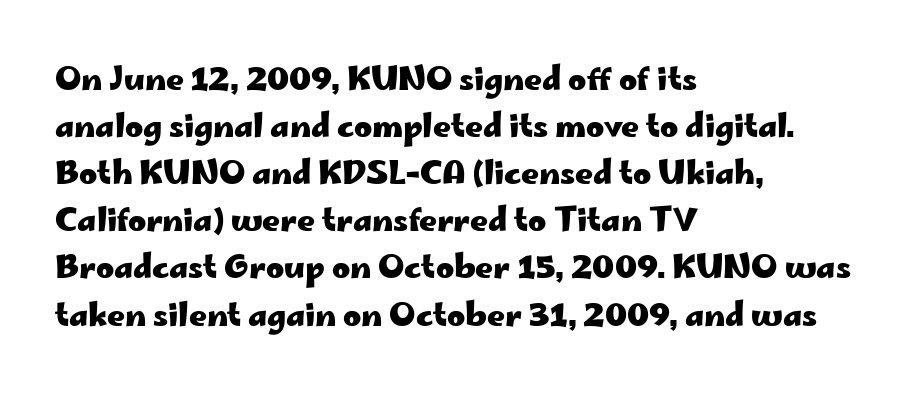
The type is set solid horizontally, with unmodified tracking. A typesetter would call this proportional, since set widths differ per character. The space beneath each line is pristine and unruled. Evenly set lines give the paragraph a standard silhouette. The letters carry no serifs — their stems end cleanly without finishing strokes.
